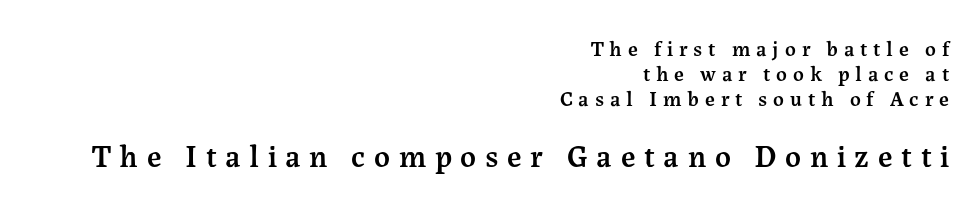
Q: Is the text bold? A: Semi-bold.
Q: Is the text italic (slanted)? A: No, it is upright.
Q: Is the typeface a serif or a sans-serif typeface? A: Serif.
Q: Is the text underlined? A: No.
Q: How is the paragraph aligned? A: Right-aligned.
Q: Is the spacing between letters normal or unusually wide? A: Unusually wide.
Q: Which block of text is set in a larger size, the first (top) or the second (bottom)? A: The second (bottom) one.
Q: Width (condensed, normal, or wide)? A: Normal.
Q: Stroke contrast? A: Medium.
Q: x-height? A: Medium.
Q: Monospaced? A: No.
